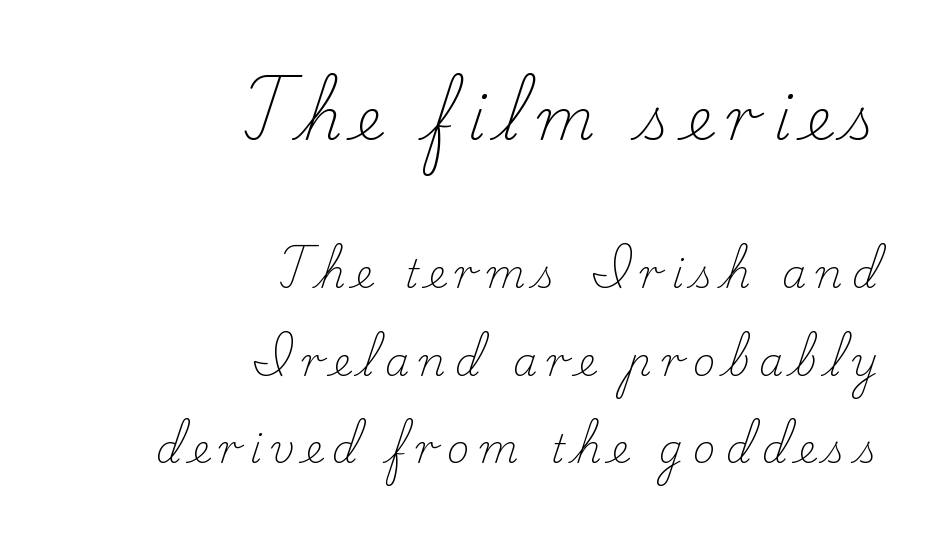
{"serif": "yes", "bold": "no", "weight": "light", "width": "normal", "stroke_contrast": "low", "x_height": "small", "monospaced": "no", "underline": "no", "align": "right", "line_spacing": "loose", "line_spacing_ratio": 2.25, "letter_spacing": "wide", "letter_spacing_em": 0.25, "larger_block": "first", "size_ratio": 1.49, "glyph_px": 58}
